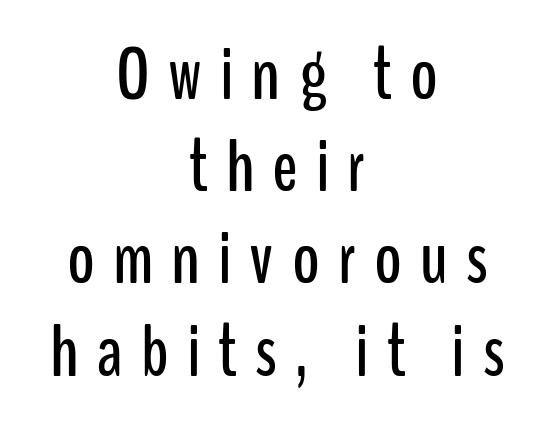
Q: Is the text italic (slanted)? A: No, it is upright.
Q: Is the typeface a serif or a sans-serif typeface? A: Sans-serif.
Q: Is the text underlined? A: No.
Q: How is the paragraph aligned? A: Centered.
Q: Is the spacing between letters normal or unusually wide? A: Unusually wide.
Q: Width (condensed, normal, or wide)? A: Condensed.
Q: Stroke contrast? A: Low.
Q: x-height? A: Medium.
Q: Monospaced? A: No.
